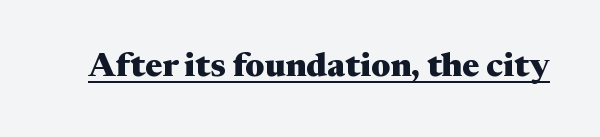
{"serif": "yes", "italic": "no", "bold": "yes", "weight": "heavy", "width": "wide", "stroke_contrast": "medium", "x_height": "medium", "monospaced": "no", "underline": "yes", "letter_spacing": "normal", "letter_spacing_em": 0.0, "glyph_px": 34}
